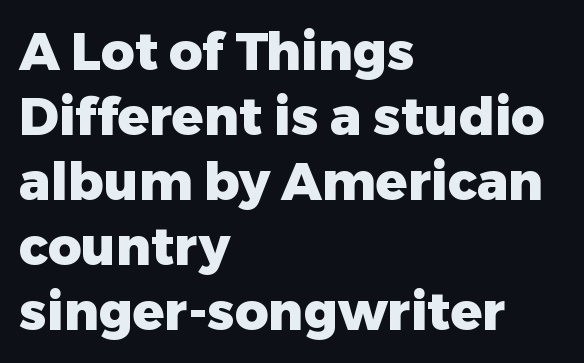
The image shows 52 px heavy sans-serif type, upright; set left-aligned, normal line spacing (1.25x), normal letter spacing, not underlined; low stroke contrast and a medium x-height.
